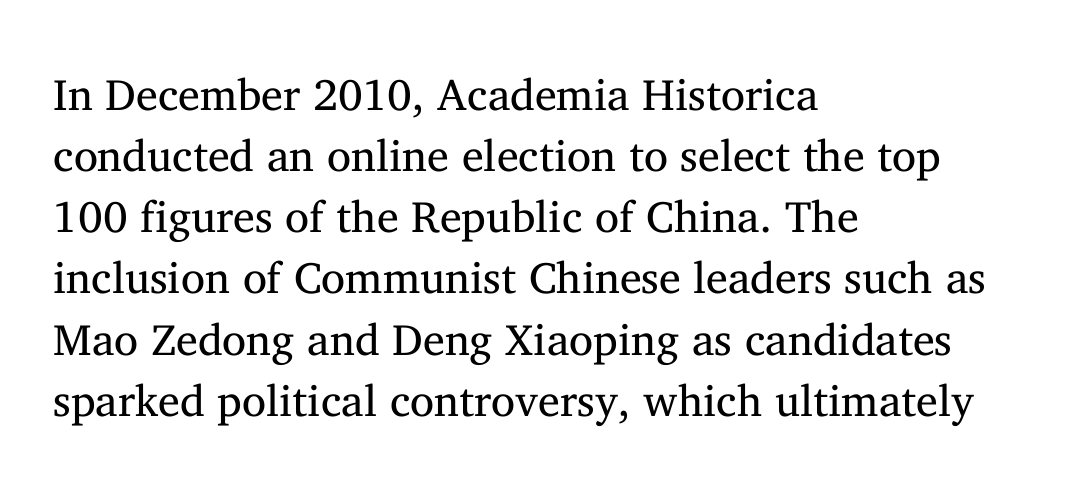
{"serif": "yes", "italic": "no", "bold": "no", "weight": "regular", "width": "normal", "stroke_contrast": "medium", "x_height": "medium", "monospaced": "no", "underline": "no", "align": "left", "line_spacing": "normal", "line_spacing_ratio": 1.39, "letter_spacing": "normal", "letter_spacing_em": 0.0, "glyph_px": 44}
